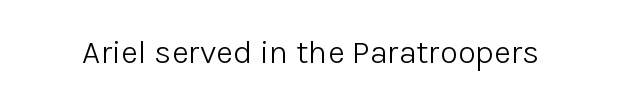
{"serif": "no", "italic": "no", "bold": "no", "weight": "light", "width": "normal", "stroke_contrast": "low", "x_height": "medium", "monospaced": "no", "underline": "no", "letter_spacing": "normal", "letter_spacing_em": 0.0, "glyph_px": 33}
